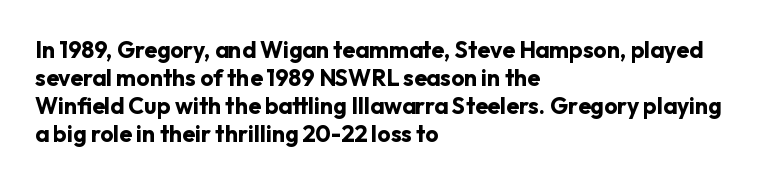
Look at the stroke-to-counter ratio: heavy, a bold. Ordinary non-slanted type is in use. The baseline area is clear. The setting favours the left margin, as ordinary paragraphs usually do. Look at the tracking — it's just the regular setting, nothing added.
